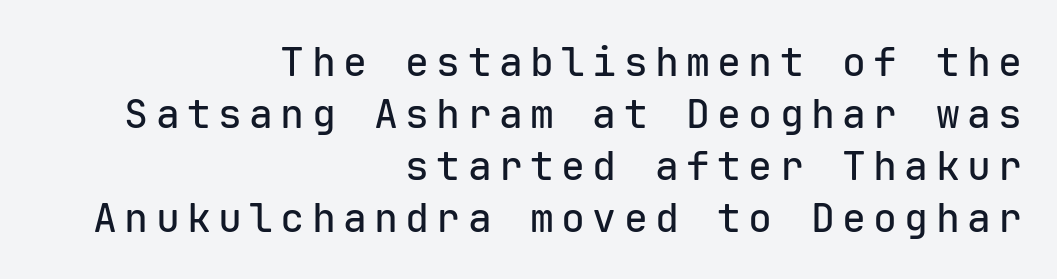
Q: Is the text italic (slanted)? A: No, it is upright.
Q: Is the typeface a serif or a sans-serif typeface? A: Sans-serif.
Q: Is the text underlined? A: No.
Q: How is the paragraph aligned? A: Right-aligned.
Q: Is the spacing between lines tight, normal or loose? A: Normal.
Q: Width (condensed, normal, or wide)? A: Normal.
Q: Stroke contrast? A: Low.
Q: x-height? A: Medium.
Q: Monospaced? A: Yes.
